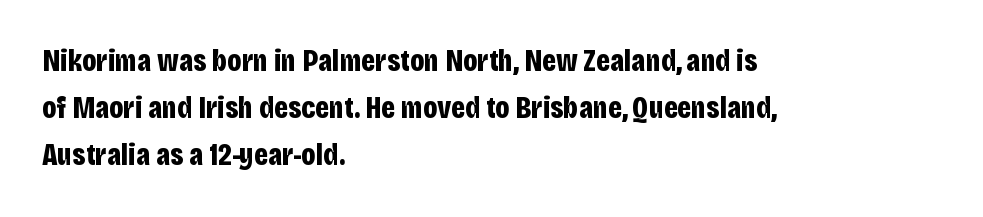
The image shows 31 px bold, condensed sans-serif type, upright; set left-aligned, normal line spacing (1.52x), normal letter spacing, not underlined; low stroke contrast and a large x-height.
